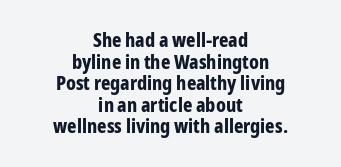
The image shows 20 px bold type, upright; set centered, tight line spacing (1.08x), normal letter spacing, not underlined.
